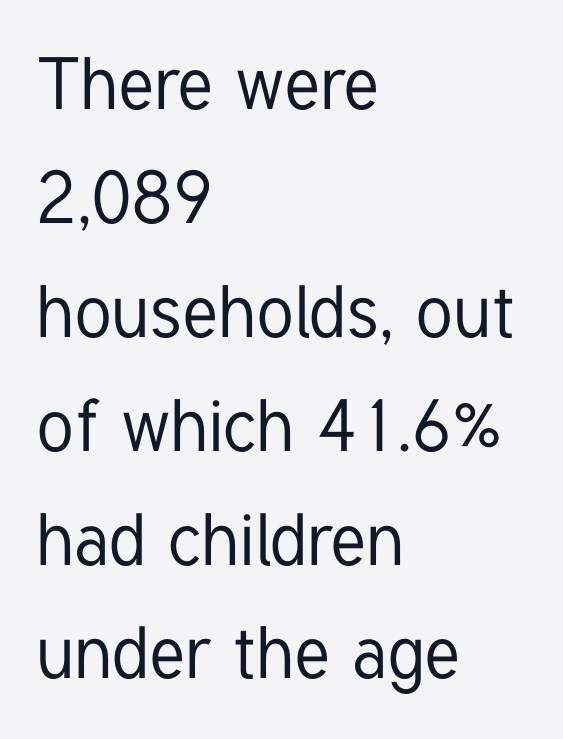
The image shows 73 px condensed sans-serif type, upright; set left-aligned, normal line spacing (1.56x), normal letter spacing, not underlined; low stroke contrast and a medium x-height.
